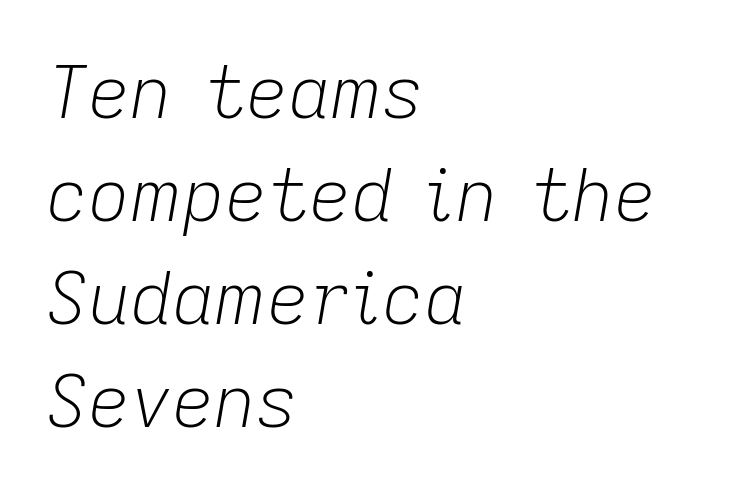
The image shows 73 px light type, italic (leaning right); set left-aligned, normal line spacing (1.41x), normal letter spacing, not underlined; low stroke contrast and a medium x-height.
